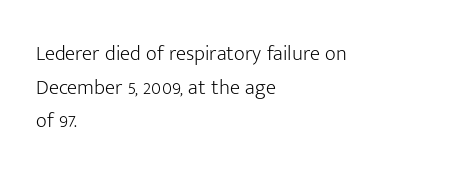
Q: Is the text bold? A: No.
Q: Is the text italic (slanted)? A: No, it is upright.
Q: Is the text underlined? A: No.
Q: How is the paragraph aligned? A: Left-aligned.
Q: Is the spacing between letters normal or unusually wide? A: Normal.
Q: Is the spacing between lines tight, normal or loose? A: Normal.
